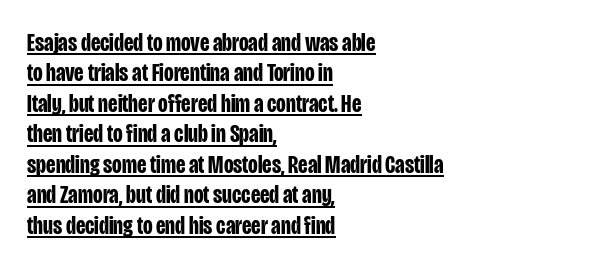
The face used here is rendered with its standard letterfit. Weight: bold. This rendering features underlined lettering. Line beginnings align vertically; line endings do not. The font's upright variant was chosen for this text.
